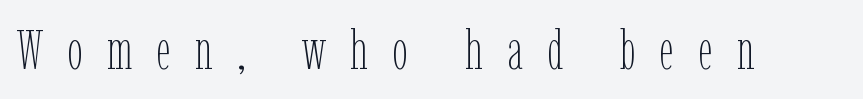
{"italic": "no", "bold": "no", "weight": "thin", "width": "condensed", "stroke_contrast": "low", "x_height": "medium", "monospaced": "no", "underline": "no", "letter_spacing": "wide", "letter_spacing_em": 0.45, "glyph_px": 55}
